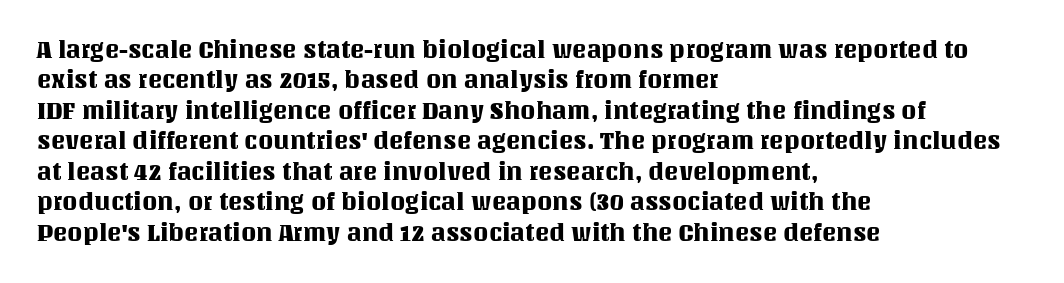
Q: Is the text italic (slanted)? A: No, it is upright.
Q: Is the text underlined? A: No.
Q: How is the paragraph aligned? A: Left-aligned.
Q: Is the spacing between letters normal or unusually wide? A: Normal.
Q: Is the spacing between lines tight, normal or loose? A: Normal.
